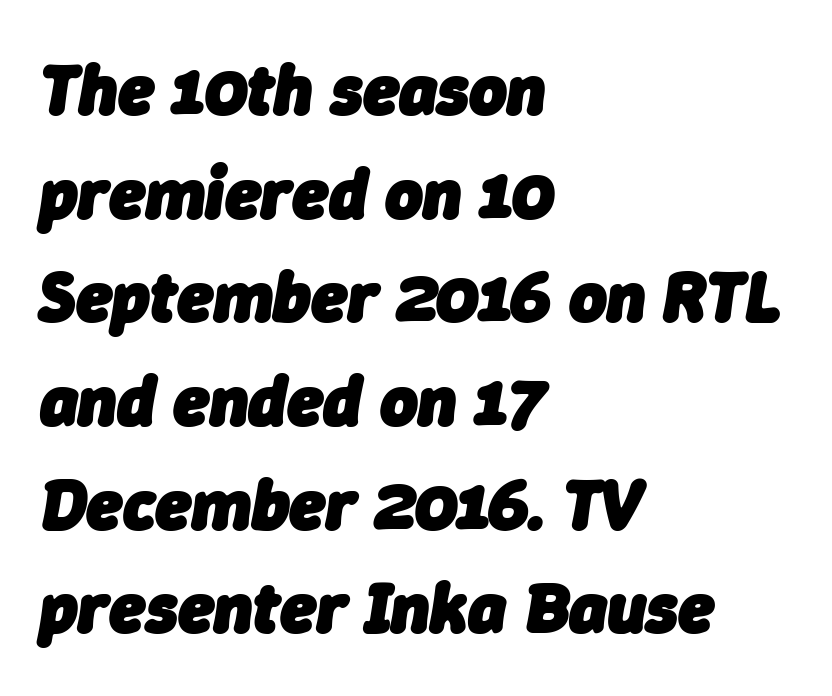
Q: Is the text bold? A: Yes.
Q: Is the text italic (slanted)? A: Yes, it leans right by about 9 degrees.
Q: Is the text underlined? A: No.
Q: How is the paragraph aligned? A: Left-aligned.
Q: Is the spacing between letters normal or unusually wide? A: Normal.
Q: Is the spacing between lines tight, normal or loose? A: Normal.
Q: Width (condensed, normal, or wide)? A: Normal.
Q: Stroke contrast? A: Low.
Q: x-height? A: Medium.
Q: Monospaced? A: No.
